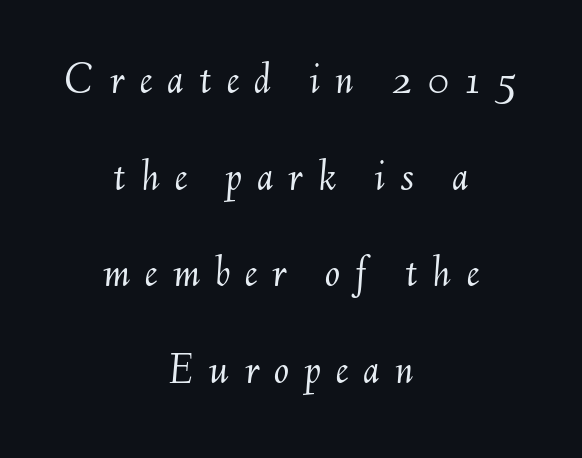
Q: Is the text bold? A: No.
Q: Is the text italic (slanted)? A: Yes, it leans right by about 6 degrees.
Q: Is the text underlined? A: No.
Q: How is the paragraph aligned? A: Centered.
Q: Is the spacing between letters normal or unusually wide? A: Unusually wide.
Q: Is the spacing between lines tight, normal or loose? A: Loose.
Q: Width (condensed, normal, or wide)? A: Normal.
Q: Stroke contrast? A: Medium.
Q: x-height? A: Small.
Q: Monospaced? A: No.
